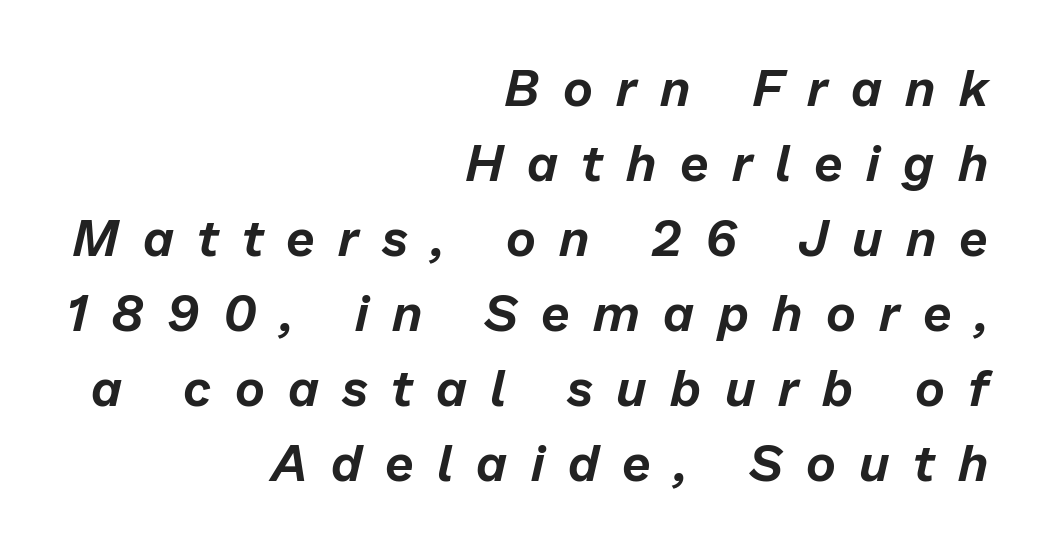
The image shows 51 px text type, italic (leaning right); set right-aligned, normal line spacing (1.47x), unusually wide letter spacing (+0.46 em), not underlined; low stroke contrast and a medium x-height.
